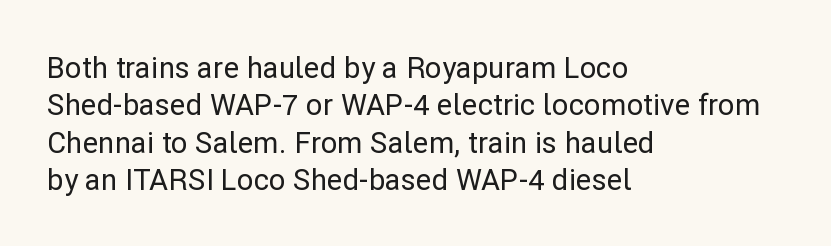
{"serif": "no", "italic": "no", "width": "normal", "stroke_contrast": "low", "x_height": "medium", "monospaced": "no", "underline": "no", "align": "left", "line_spacing": "normal", "line_spacing_ratio": 1.29, "letter_spacing": "normal", "letter_spacing_em": 0.0, "glyph_px": 29}
